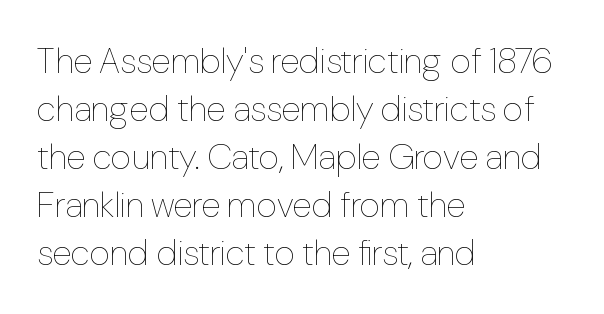
The image shows 36 px thin, condensed type, upright; set left-aligned, normal line spacing (1.33x), normal letter spacing, not underlined; low stroke contrast and a medium x-height.
